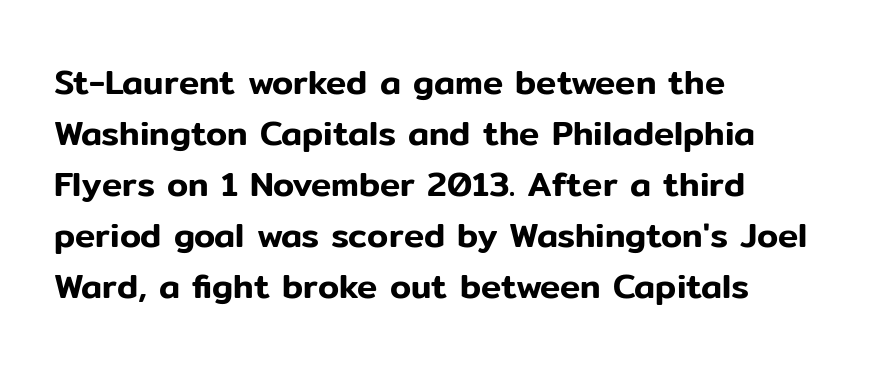
{"serif": "no", "italic": "no", "width": "normal", "stroke_contrast": "low", "x_height": "medium", "monospaced": "no", "underline": "no", "align": "left", "line_spacing": "normal", "line_spacing_ratio": 1.5, "letter_spacing": "normal", "letter_spacing_em": 0.0, "glyph_px": 34}
